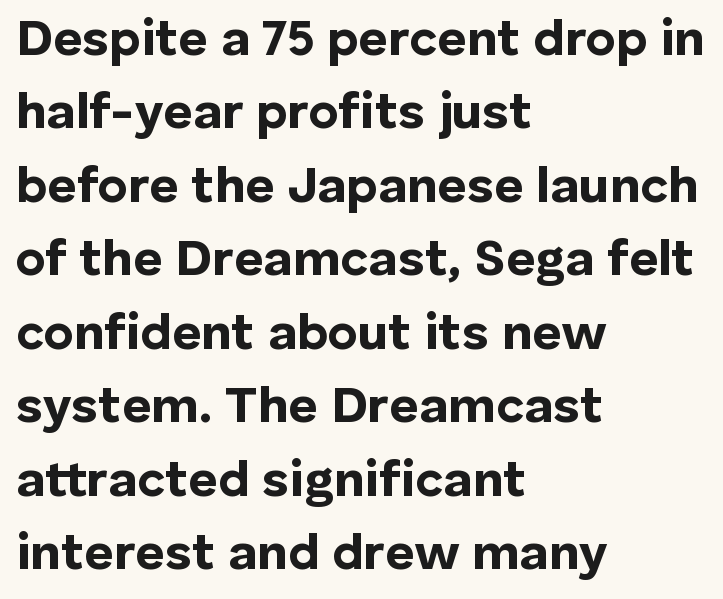
{"serif": "no", "italic": "no", "bold": "yes", "weight": "bold", "width": "normal", "stroke_contrast": "low", "x_height": "medium", "monospaced": "no", "underline": "no", "align": "left", "line_spacing": "normal", "line_spacing_ratio": 1.44, "letter_spacing": "normal", "letter_spacing_em": 0.0, "glyph_px": 51}
